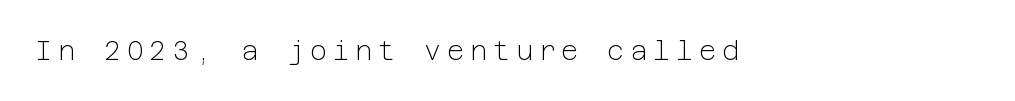
Q: Is the text bold? A: No.
Q: Is the text italic (slanted)? A: No, it is upright.
Q: Is the text underlined? A: No.
Q: How is the paragraph aligned? A: Left-aligned.
Q: Is the spacing between letters normal or unusually wide? A: Unusually wide.
